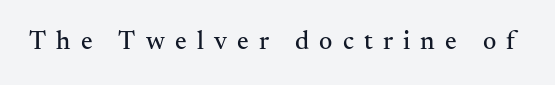
Q: Is the text italic (slanted)? A: No, it is upright.
Q: Is the text underlined? A: No.
Q: Is the spacing between letters normal or unusually wide? A: Unusually wide.
